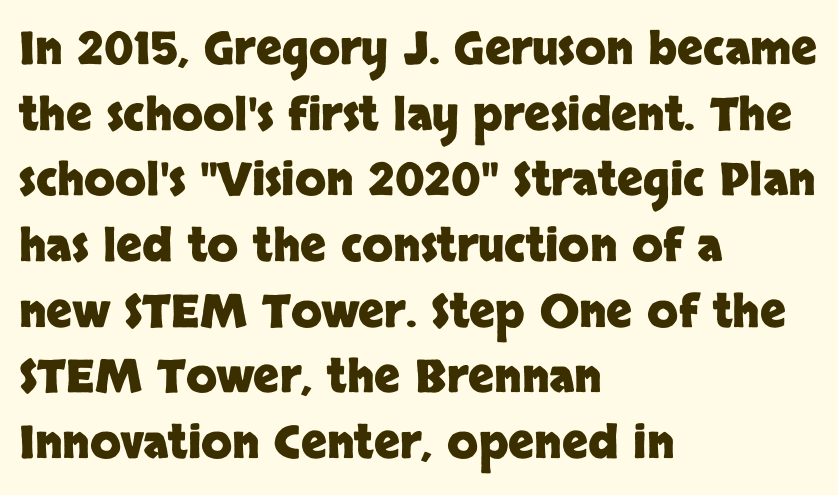
The lines are quadded left. Reading down the column, the eye jumps a familiar distance to each next line. Varying glyph widths throughout — classic text-font behaviour. The tracking reads as untouched default to a designer's eye.
